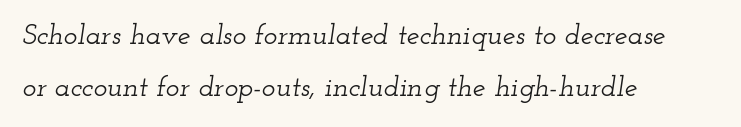
Q: Is the text italic (slanted)? A: Yes, it leans right by about 12 degrees.
Q: Is the typeface a serif or a sans-serif typeface? A: Serif.
Q: Is the text underlined? A: No.
Q: How is the paragraph aligned? A: Left-aligned.
Q: Is the spacing between letters normal or unusually wide? A: Normal.
Q: Width (condensed, normal, or wide)? A: Wide.
Q: Stroke contrast? A: Low.
Q: x-height? A: Small.
Q: Monospaced? A: No.
